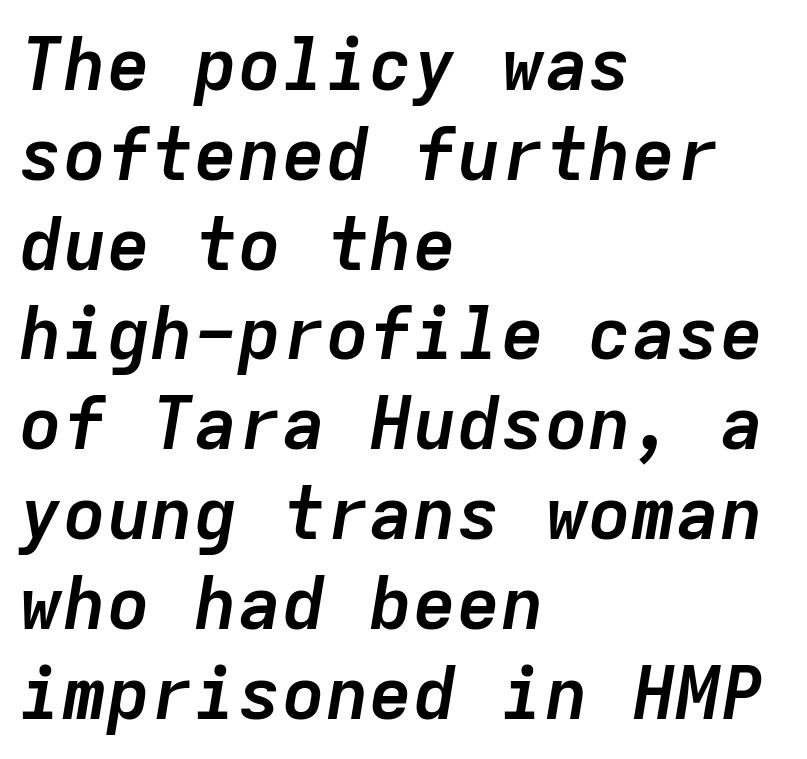
{"italic": "yes", "lean": "right", "slant_degrees": 9, "bold": "yes", "weight": "semibold", "width": "normal", "stroke_contrast": "low", "x_height": "medium", "monospaced": "yes", "underline": "no", "align": "left", "line_spacing_ratio": 1.23, "letter_spacing": "normal", "letter_spacing_em": 0.0, "glyph_px": 73}
